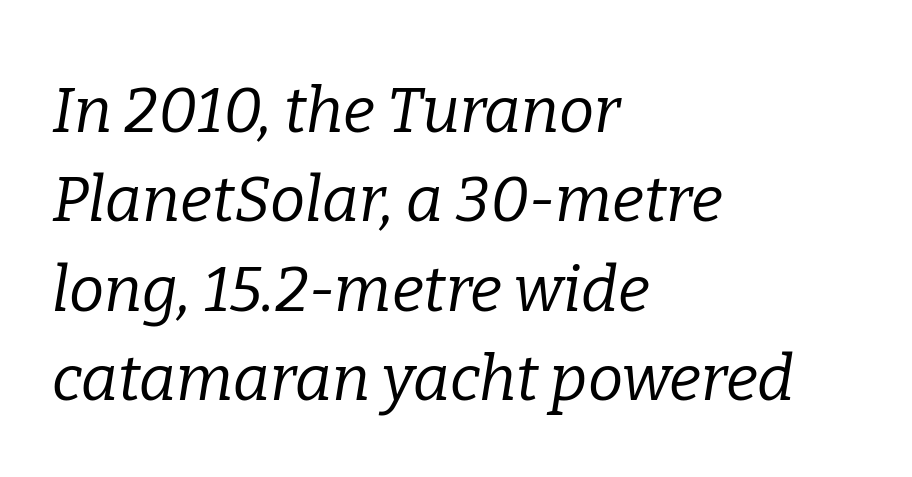
{"serif": "yes", "italic": "yes", "lean": "right", "slant_degrees": 9, "bold": "no", "weight": "regular", "width": "normal", "stroke_contrast": "low", "x_height": "medium", "monospaced": "no", "underline": "no", "align": "left", "line_spacing": "normal", "line_spacing_ratio": 1.42, "letter_spacing": "normal", "letter_spacing_em": 0.0, "glyph_px": 63}
